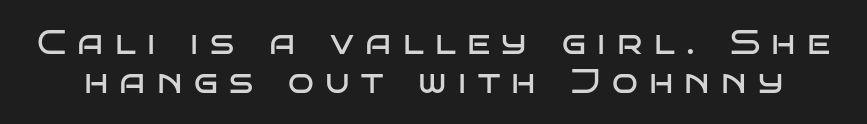
Q: Is the text bold? A: No.
Q: Is the text italic (slanted)? A: No, it is upright.
Q: Is the typeface a serif or a sans-serif typeface? A: Sans-serif.
Q: Is the text underlined? A: No.
Q: Is the spacing between letters normal or unusually wide? A: Unusually wide.
Q: Is the spacing between lines tight, normal or loose? A: Tight.
Q: Width (condensed, normal, or wide)? A: Wide.
Q: Stroke contrast? A: Low.
Q: x-height? A: Large.
Q: Monospaced? A: No.
